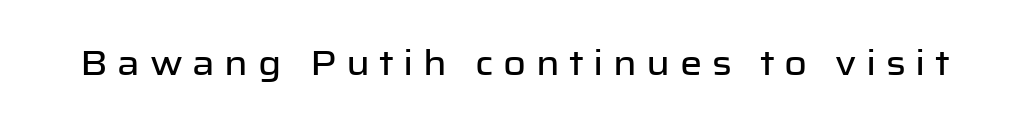
{"serif": "no", "italic": "no", "width": "normal", "stroke_contrast": "low", "x_height": "medium", "monospaced": "no", "underline": "no", "letter_spacing": "wide", "letter_spacing_em": 0.27, "glyph_px": 35}
